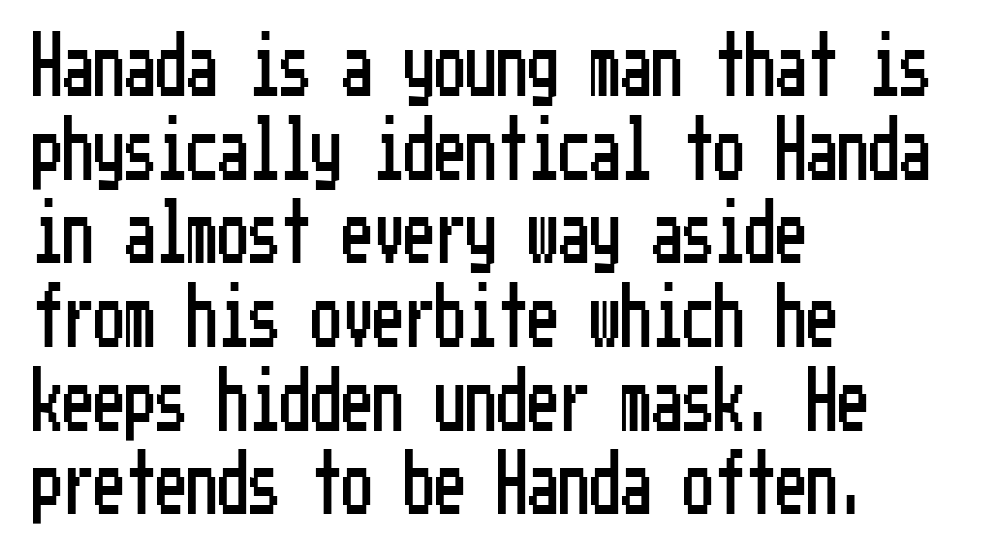
The image shows 62 px condensed sans-serif type, upright; set left-aligned, normal line spacing (1.35x), normal letter spacing, not underlined; low stroke contrast and a medium x-height.
